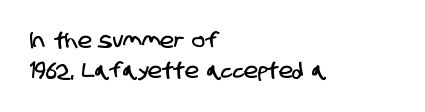
Line spacing here is normal. Default kerning and tracking; the words read as compact shapes. Which margin do the lines hug? The left one — the right edge is uneven. Check the space under the baseline: it is left empty.
